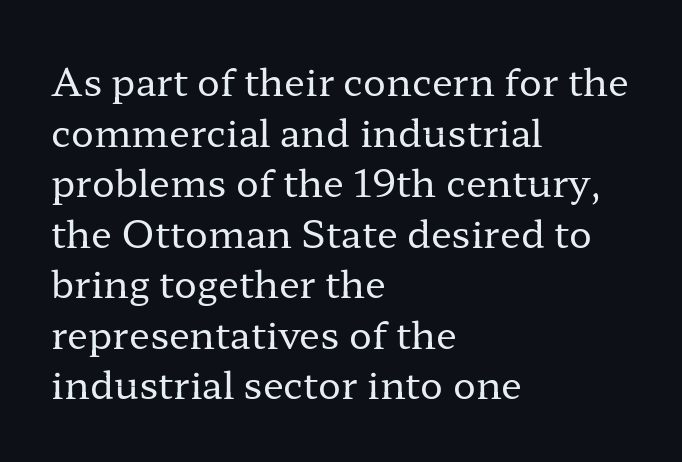
Q: Is the text bold? A: No.
Q: Is the text italic (slanted)? A: No, it is upright.
Q: Is the typeface a serif or a sans-serif typeface? A: Serif.
Q: Is the text underlined? A: No.
Q: How is the paragraph aligned? A: Left-aligned.
Q: Is the spacing between letters normal or unusually wide? A: Normal.
Q: Is the spacing between lines tight, normal or loose? A: Normal.
Q: Width (condensed, normal, or wide)? A: Wide.
Q: Stroke contrast? A: Low.
Q: x-height? A: Medium.
Q: Monospaced? A: No.
